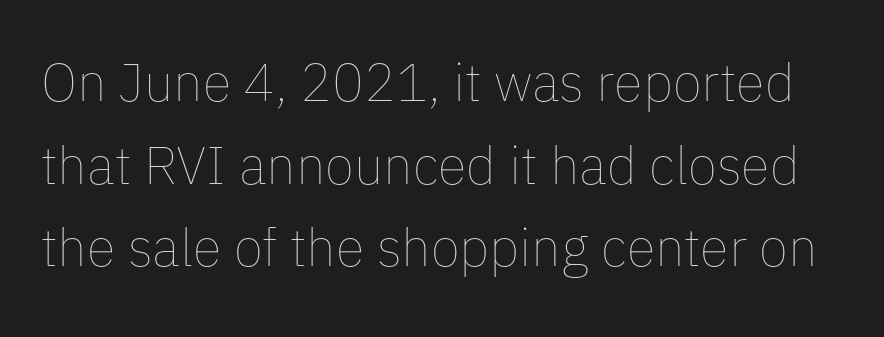
{"italic": "no", "bold": "no", "weight": "thin", "width": "normal", "stroke_contrast": "low", "x_height": "medium", "monospaced": "no", "underline": "no", "line_spacing": "normal", "line_spacing_ratio": 1.56, "letter_spacing": "normal", "letter_spacing_em": 0.0, "glyph_px": 53}
